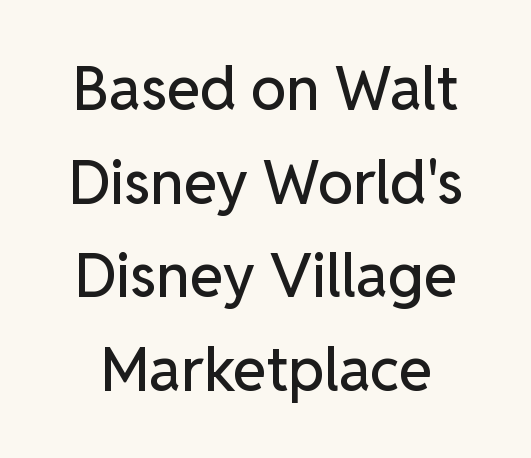
You could not count columns in this text — the font is proportionally spaced. There is no visible air inserted between adjacent glyphs. Vertical strokes here are truly vertical. The space between consecutive lines is moderate.
